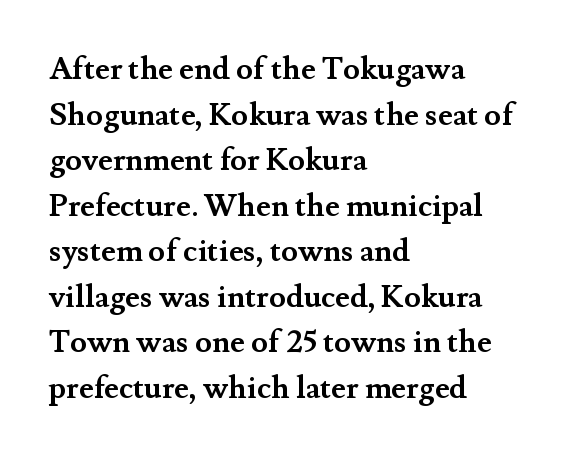
The image shows 31 px semibold serif type, upright; set left-aligned, normal line spacing (1.47x), normal letter spacing, not underlined; medium stroke contrast and a small x-height.
